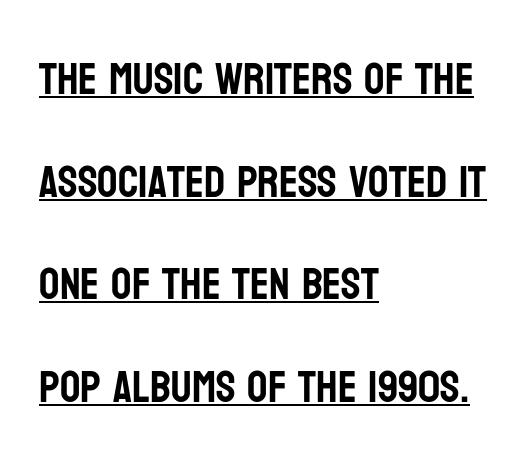
{"serif": "no", "italic": "no", "width": "condensed", "stroke_contrast": "low", "x_height": "large", "monospaced": "no", "underline": "yes", "align": "left", "line_spacing": "loose", "line_spacing_ratio": 2.28, "letter_spacing": "normal", "letter_spacing_em": 0.0, "glyph_px": 45}
